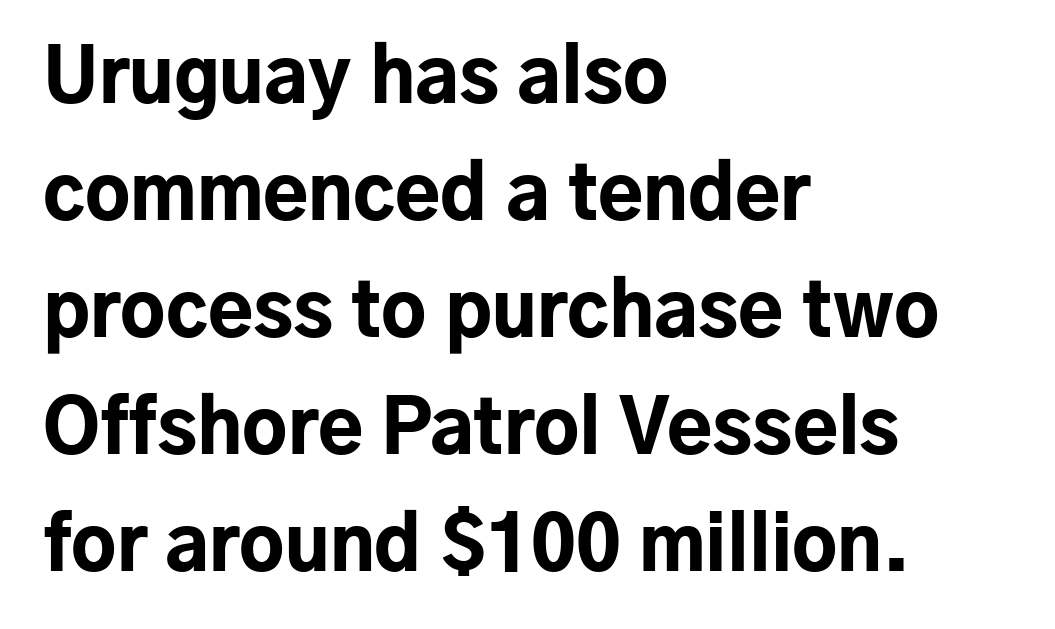
{"serif": "no", "italic": "no", "bold": "yes", "weight": "bold", "width": "normal", "stroke_contrast": "low", "x_height": "medium", "monospaced": "no", "underline": "no", "align": "left", "line_spacing": "normal", "line_spacing_ratio": 1.58, "letter_spacing": "normal", "letter_spacing_em": 0.0, "glyph_px": 74}
